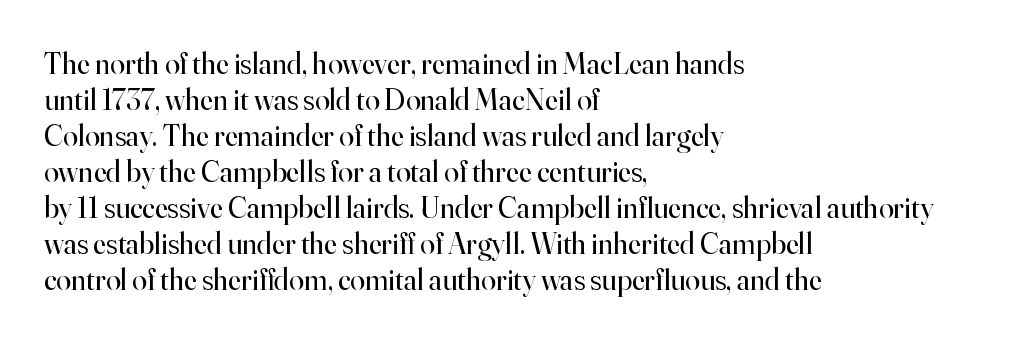
Is the letter spacing exaggerated? No — it looks like the ordinary default. In CSS terms this would be text-align: left. Italic: no, the glyphs are upright roman. A clean baseline with only descenders dipping below it. Is this a sans? No — the strokes have serifs. The font sits on the lighter half of the weight spectrum, regular included.
